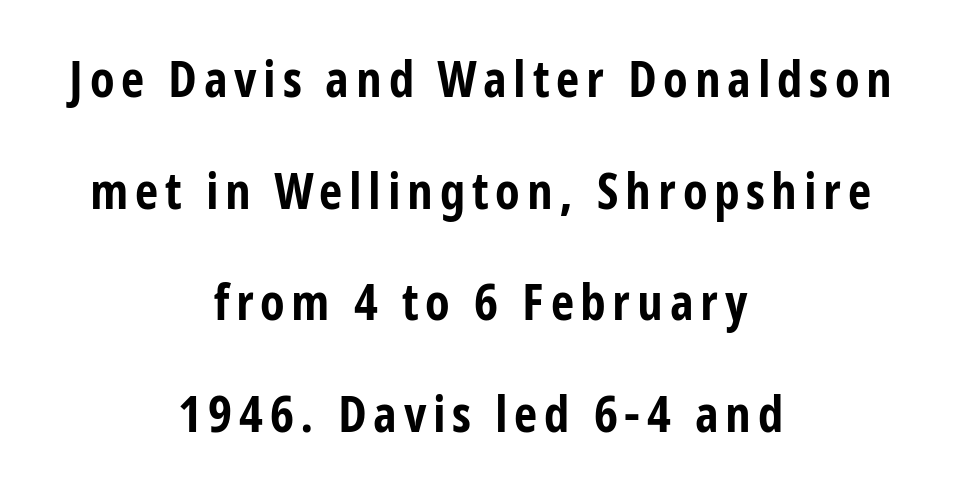
Q: Is the text bold? A: Yes.
Q: Is the text italic (slanted)? A: No, it is upright.
Q: Is the typeface a serif or a sans-serif typeface? A: Sans-serif.
Q: Is the text underlined? A: No.
Q: How is the paragraph aligned? A: Centered.
Q: Is the spacing between lines tight, normal or loose? A: Loose.
Q: Width (condensed, normal, or wide)? A: Condensed.
Q: Stroke contrast? A: Low.
Q: x-height? A: Medium.
Q: Monospaced? A: No.
